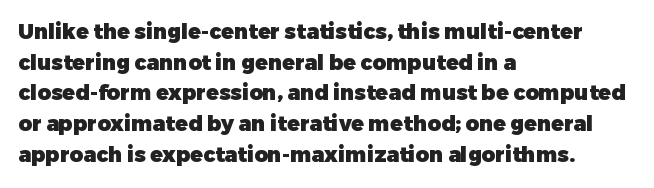
Glyph-to-glyph distance matches everyday printed text. If you drew a line through each stem, it would be perfectly vertical. Horizontal bands of white between lines are of average thickness. Type without underlining. The glyphs have the mass of a bold cut.
